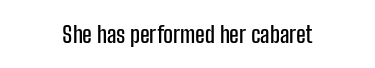
How are the letters spaced? Ordinarily, with no added tracking. The glyphs are unaccompanied by any horizontal stroke below them. When letters stand straight like this, we call the style roman or upright. These lines stack symmetrically, like a column narrowing and widening about its center.
